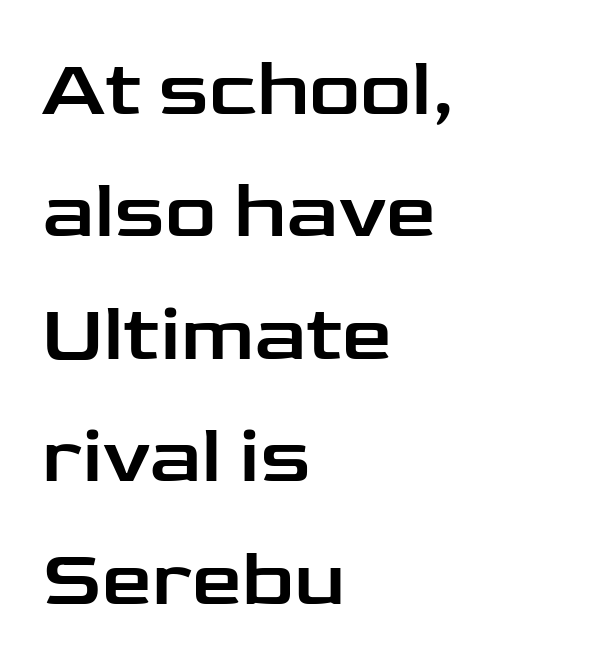
Q: Is the text italic (slanted)? A: No, it is upright.
Q: Is the typeface a serif or a sans-serif typeface? A: Sans-serif.
Q: Is the text underlined? A: No.
Q: How is the paragraph aligned? A: Left-aligned.
Q: Is the spacing between letters normal or unusually wide? A: Normal.
Q: Is the spacing between lines tight, normal or loose? A: Normal.
Q: Width (condensed, normal, or wide)? A: Wide.
Q: Stroke contrast? A: Low.
Q: x-height? A: Medium.
Q: Monospaced? A: No.
